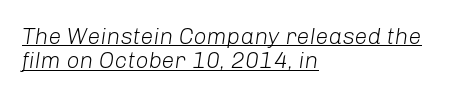
Q: Is the text bold? A: No.
Q: Is the text italic (slanted)? A: Yes, it leans right by about 8 degrees.
Q: Is the text underlined? A: Yes.
Q: How is the paragraph aligned? A: Left-aligned.
Q: Is the spacing between letters normal or unusually wide? A: Normal.
Q: Is the spacing between lines tight, normal or loose? A: Tight.
